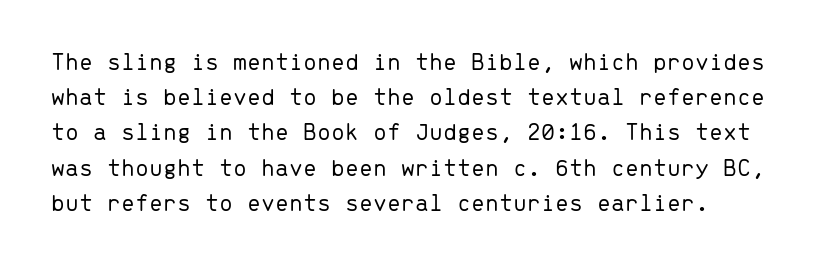
{"italic": "no", "bold": "no", "underline": "no", "line_spacing": "normal", "line_spacing_ratio": 1.41, "letter_spacing": "normal", "letter_spacing_em": 0.0, "glyph_px": 25}
